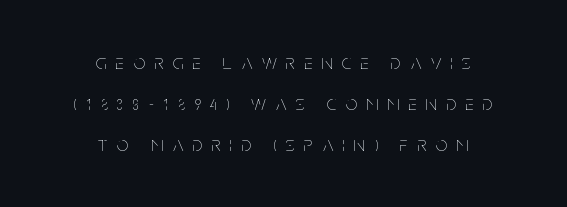
A clean baseline with only descenders dipping below it. The type sits square on the baseline with zero lean. This block would shrink considerably if given ordinary leading; it's expanded now. No heavy texture on the line: the type isn't bold. Spacing between characters has been opened up far beyond the box default.
